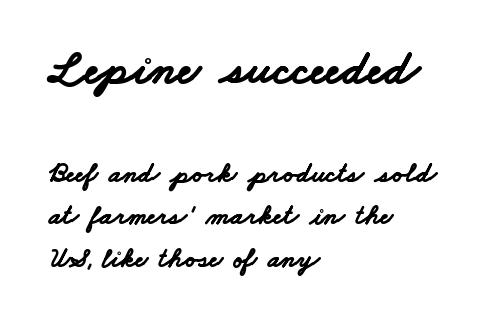
Q: Is the text bold? A: Yes.
Q: Is the typeface a serif or a sans-serif typeface? A: Sans-serif.
Q: Is the text underlined? A: No.
Q: How is the paragraph aligned? A: Left-aligned.
Q: Is the spacing between letters normal or unusually wide? A: Normal.
Q: Is the spacing between lines tight, normal or loose? A: Normal.
Q: Which block of text is set in a larger size, the first (top) or the second (bottom)? A: The first (top) one.
Q: Width (condensed, normal, or wide)? A: Wide.
Q: Stroke contrast? A: Low.
Q: x-height? A: Small.
Q: Monospaced? A: No.
